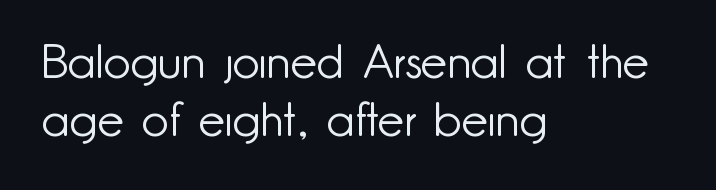
Is the type heavy? It reads as light-to-regular instead. The letters sit at their default tracking, neither squeezed nor spread. The specimen omits any rule beneath the text block's lines. Leftover space on each line is placed entirely after the last word. Looks like regular typesetting: each glyph gets only the width it needs.
